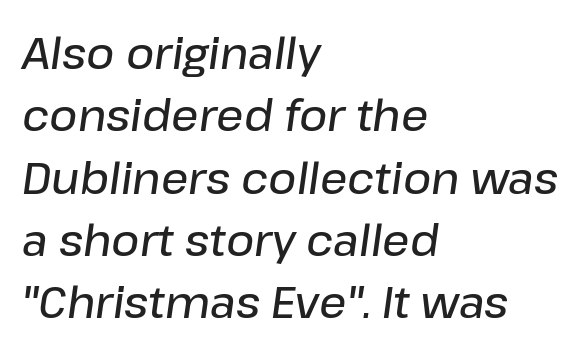
Q: Is the text bold? A: Semi-bold.
Q: Is the text italic (slanted)? A: Yes, it leans right by about 8 degrees.
Q: Is the text underlined? A: No.
Q: How is the paragraph aligned? A: Left-aligned.
Q: Is the spacing between letters normal or unusually wide? A: Normal.
Q: Is the spacing between lines tight, normal or loose? A: Normal.
Q: Width (condensed, normal, or wide)? A: Normal.
Q: Stroke contrast? A: Low.
Q: x-height? A: Medium.
Q: Monospaced? A: No.
